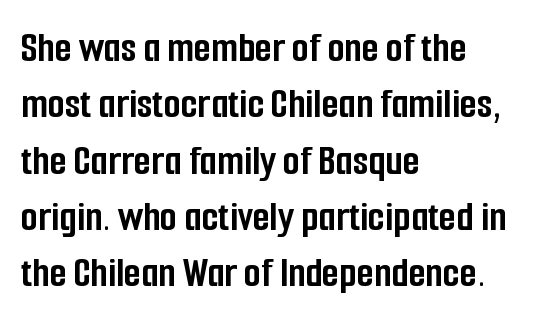
Q: Is the text bold? A: Yes.
Q: Is the text italic (slanted)? A: No, it is upright.
Q: Is the typeface a serif or a sans-serif typeface? A: Sans-serif.
Q: Is the text underlined? A: No.
Q: How is the paragraph aligned? A: Left-aligned.
Q: Is the spacing between letters normal or unusually wide? A: Normal.
Q: Is the spacing between lines tight, normal or loose? A: Normal.
Q: Width (condensed, normal, or wide)? A: Condensed.
Q: Stroke contrast? A: Low.
Q: x-height? A: Medium.
Q: Monospaced? A: No.
